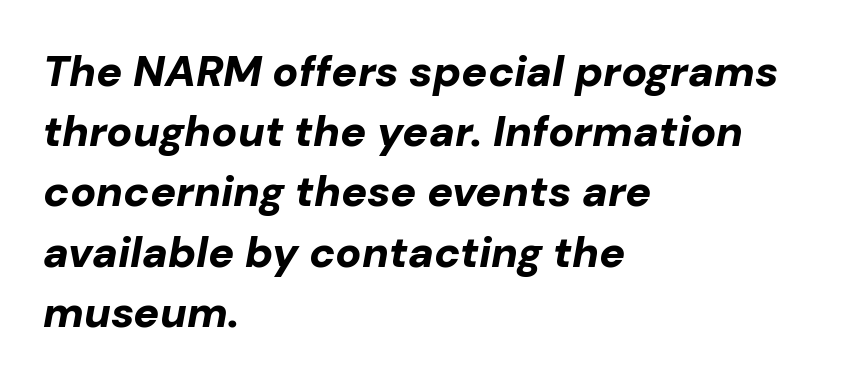
Q: Is the text bold? A: Yes.
Q: Is the text italic (slanted)? A: Yes, it leans right by about 10 degrees.
Q: Is the text underlined? A: No.
Q: How is the paragraph aligned? A: Left-aligned.
Q: Is the spacing between letters normal or unusually wide? A: Normal.
Q: Is the spacing between lines tight, normal or loose? A: Normal.
Q: Width (condensed, normal, or wide)? A: Normal.
Q: Stroke contrast? A: Low.
Q: x-height? A: Medium.
Q: Monospaced? A: No.
